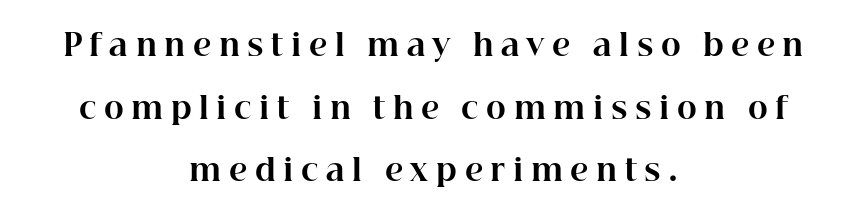
{"serif": "yes", "italic": "no", "bold": "yes", "weight": "bold", "width": "normal", "stroke_contrast": "high", "x_height": "medium", "monospaced": "no", "underline": "no", "align": "center", "line_spacing": "loose", "line_spacing_ratio": 2.09, "letter_spacing": "wide", "letter_spacing_em": 0.25, "glyph_px": 30}
